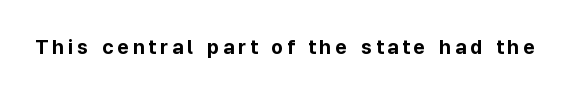
The image shows 20 px bold type, upright; set unusually wide letter spacing (+0.2 em), not underlined.
